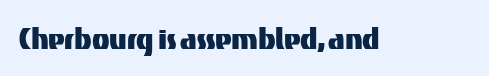
{"serif": "no", "italic": "no", "width": "normal", "stroke_contrast": "medium", "x_height": "medium", "monospaced": "no", "underline": "no", "letter_spacing": "normal", "letter_spacing_em": 0.0, "glyph_px": 36}
